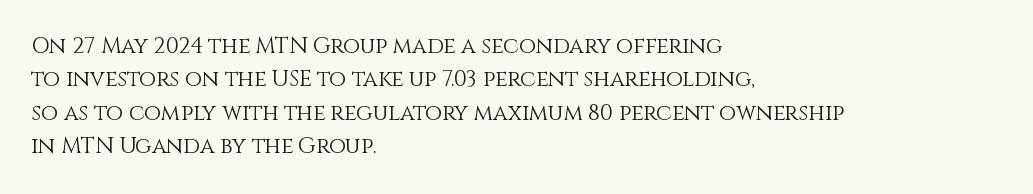
Q: Is the text bold? A: No.
Q: Is the text italic (slanted)? A: No, it is upright.
Q: Is the text underlined? A: No.
Q: How is the paragraph aligned? A: Left-aligned.
Q: Is the spacing between letters normal or unusually wide? A: Normal.
Q: Is the spacing between lines tight, normal or loose? A: Normal.
